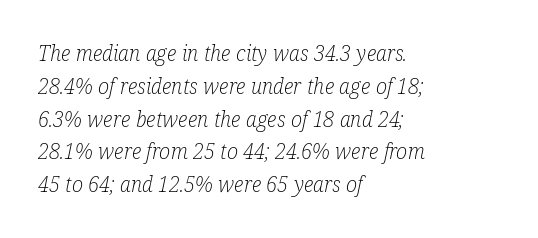
These glyphs show unthickened strokes, regular width or finer. Slant detected: the letters are inclined. Any mark beneath the type? The region is blank. Vertical spacing — default. A student would call this left alignment; a typographer would say flush left, rag right. Here the glyphs are tracked normally, forming tight word shapes.
